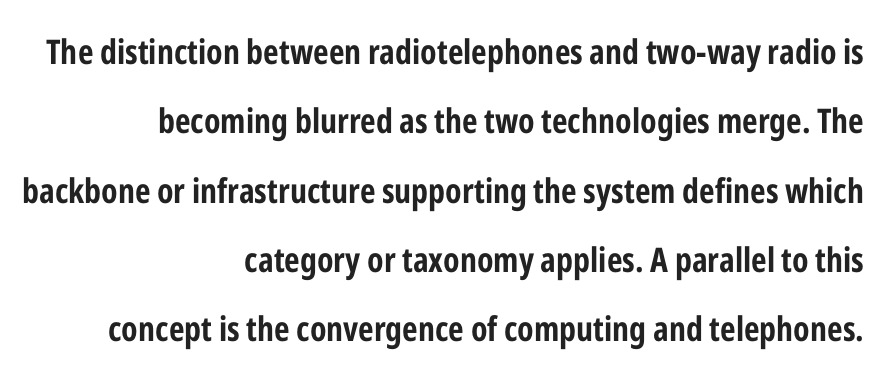
{"serif": "no", "italic": "no", "bold": "yes", "weight": "bold", "width": "condensed", "stroke_contrast": "low", "x_height": "medium", "monospaced": "no", "underline": "no", "align": "right", "line_spacing": "loose", "line_spacing_ratio": 2.04, "letter_spacing": "normal", "letter_spacing_em": 0.0, "glyph_px": 34}
